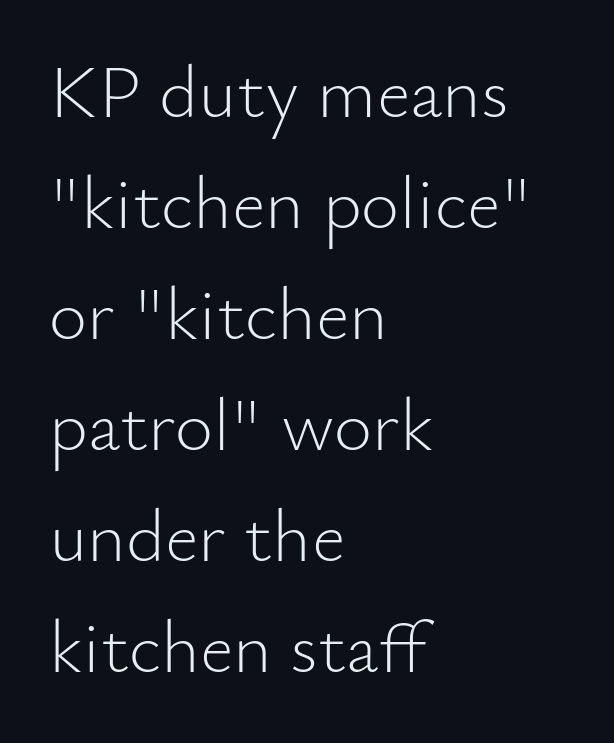
Q: Is the text bold? A: No.
Q: Is the text italic (slanted)? A: No, it is upright.
Q: Is the typeface a serif or a sans-serif typeface? A: Sans-serif.
Q: Is the text underlined? A: No.
Q: How is the paragraph aligned? A: Left-aligned.
Q: Is the spacing between letters normal or unusually wide? A: Normal.
Q: Is the spacing between lines tight, normal or loose? A: Normal.
Q: Width (condensed, normal, or wide)? A: Normal.
Q: Stroke contrast? A: Low.
Q: x-height? A: Small.
Q: Monospaced? A: No.
